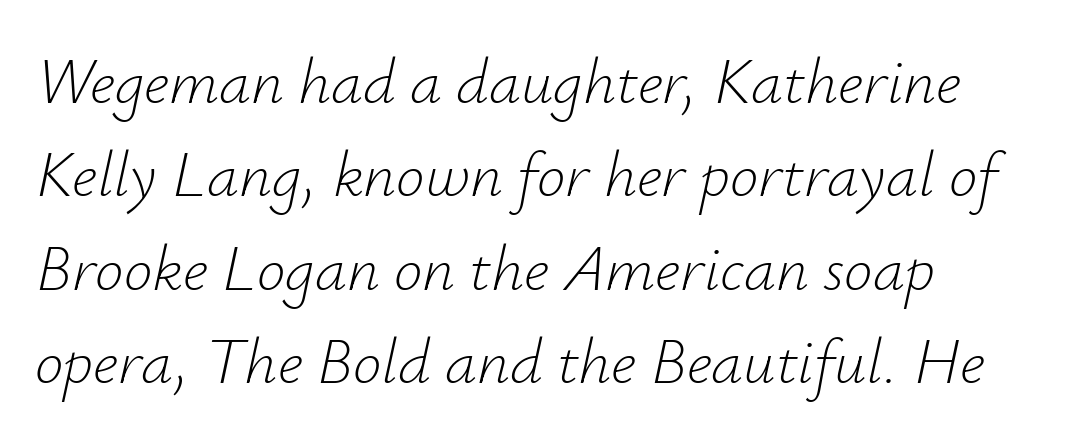
{"italic": "yes", "lean": "right", "slant_degrees": 12, "bold": "no", "weight": "light", "width": "normal", "stroke_contrast": "low", "x_height": "small", "monospaced": "no", "underline": "no", "align": "left", "line_spacing": "normal", "line_spacing_ratio": 1.46, "letter_spacing": "normal", "letter_spacing_em": 0.0, "glyph_px": 64}
